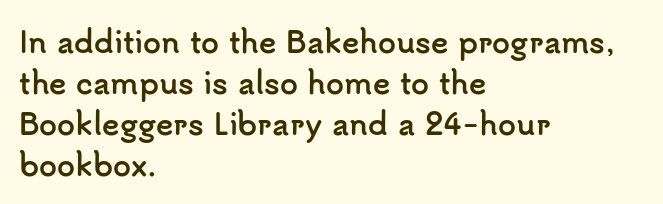
The image shows 29 px semibold sans-serif type, upright; set left-aligned, normal line spacing (1.41x), normal letter spacing, not underlined; low stroke contrast and a small x-height.
